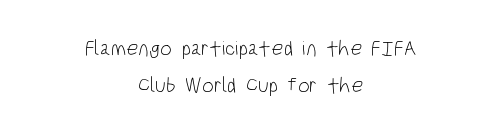
The image shows 21 px text type, upright; set centered, line spacing 1.76x, normal letter spacing, not underlined.
